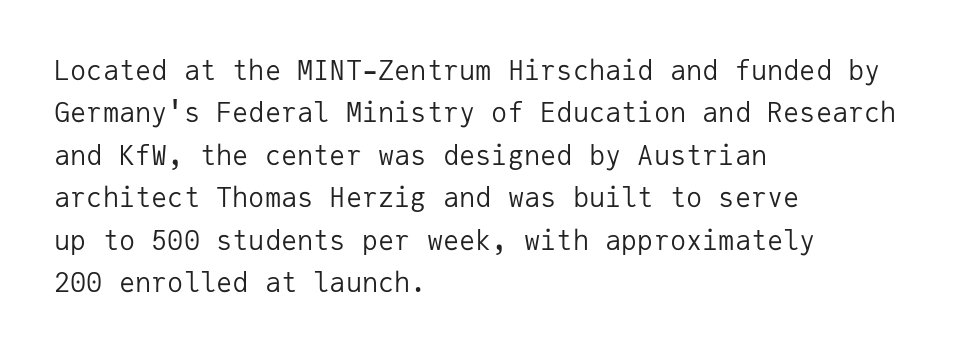
Characters follow at the spacing the type designer built in. Where is the straight margin? On the left. Weight: regular or lighter. Check the space under the baseline: it is left empty. Each new line begins a customary step beneath the previous one.
